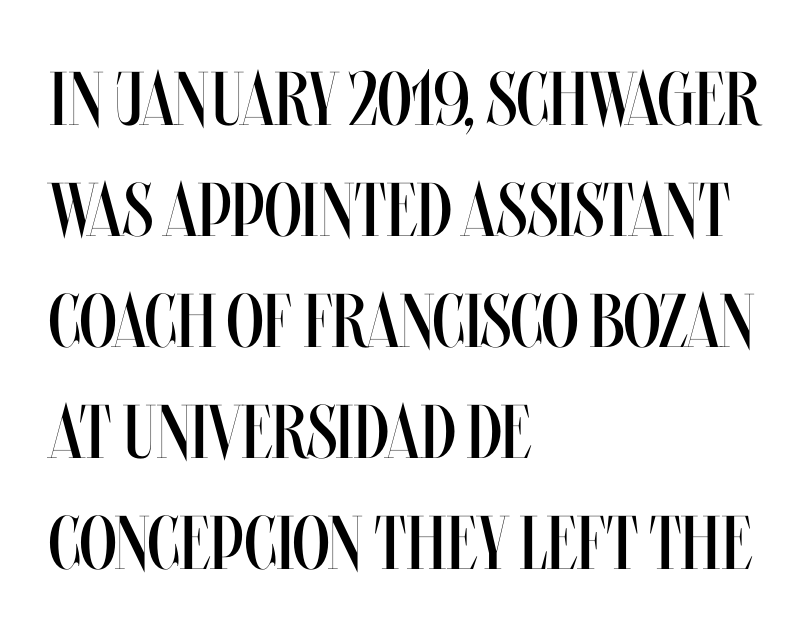
Q: Is the text bold? A: No.
Q: Is the text italic (slanted)? A: No, it is upright.
Q: Is the text underlined? A: No.
Q: How is the paragraph aligned? A: Left-aligned.
Q: Is the spacing between letters normal or unusually wide? A: Normal.
Q: Is the spacing between lines tight, normal or loose? A: Normal.
Q: Width (condensed, normal, or wide)? A: Condensed.
Q: Stroke contrast? A: Medium.
Q: x-height? A: Large.
Q: Monospaced? A: No.
